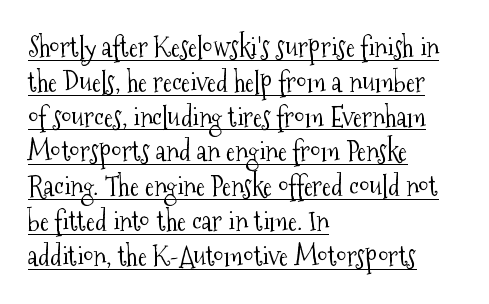
Tracking value appears to be zero — textbook default spacing. Caption: lettering with a line underneath. Every character sits straight up, as roman type does. Heaviness? Minimal to ordinary, like unemphasized prose. The space between consecutive lines is moderate.
